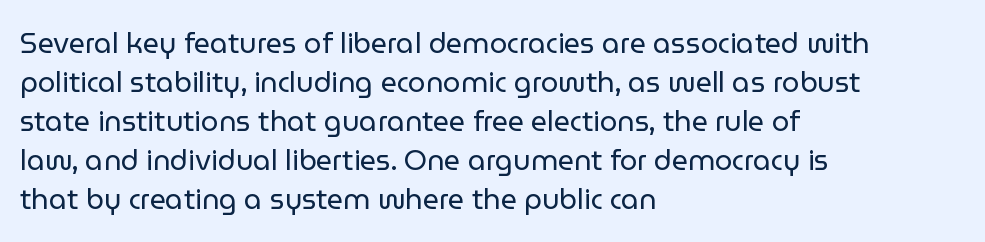
{"serif": "no", "italic": "no", "bold": "no", "weight": "regular", "width": "normal", "stroke_contrast": "low", "x_height": "medium", "monospaced": "no", "underline": "no", "align": "left", "line_spacing": "normal", "line_spacing_ratio": 1.39, "letter_spacing": "normal", "letter_spacing_em": 0.0, "glyph_px": 28}
